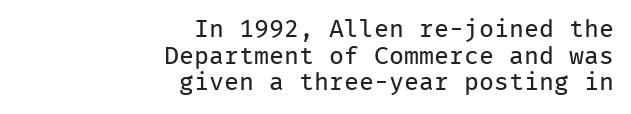
The image shows 25 px text type, upright; set right-aligned, tight line spacing (1.07x), normal letter spacing, not underlined.
